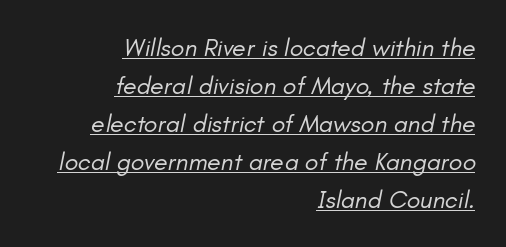
{"italic": "yes", "lean": "right", "slant_degrees": 11, "bold": "no", "underline": "yes", "align": "right", "line_spacing": "normal", "line_spacing_ratio": 1.52, "letter_spacing": "normal", "letter_spacing_em": 0.0, "glyph_px": 25}
